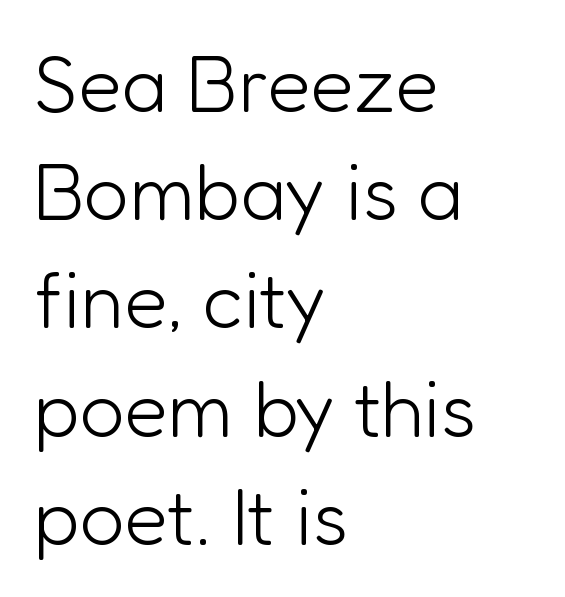
{"serif": "no", "italic": "no", "bold": "no", "weight": "light", "width": "normal", "stroke_contrast": "low", "x_height": "medium", "monospaced": "no", "underline": "no", "align": "left", "line_spacing": "normal", "line_spacing_ratio": 1.37, "letter_spacing": "normal", "letter_spacing_em": 0.0, "glyph_px": 79}
